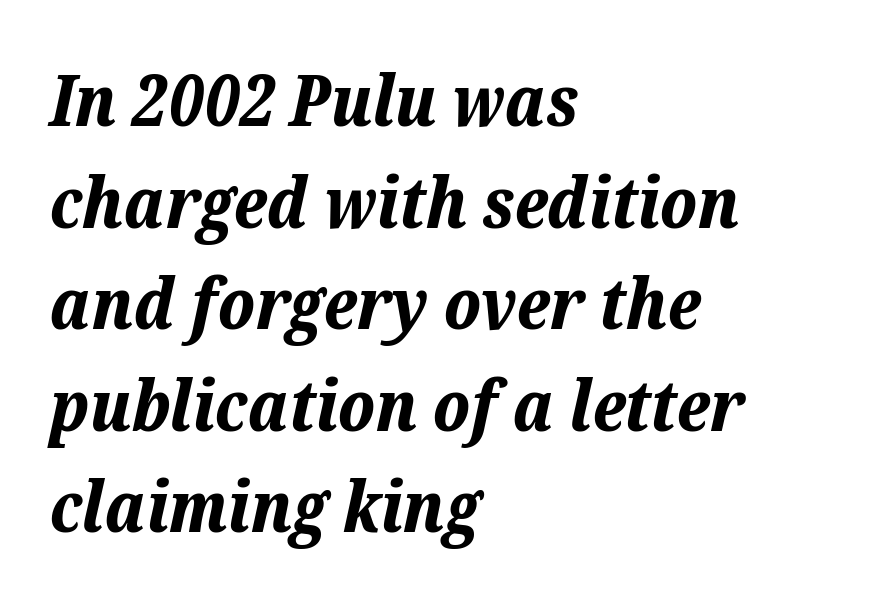
The horizontal fit of the characters is conventional and even. These lines sit exactly where default settings would place them. If you drew a ruler down the left edge, every line would touch it. The sample has been set heavy, in full bold.
